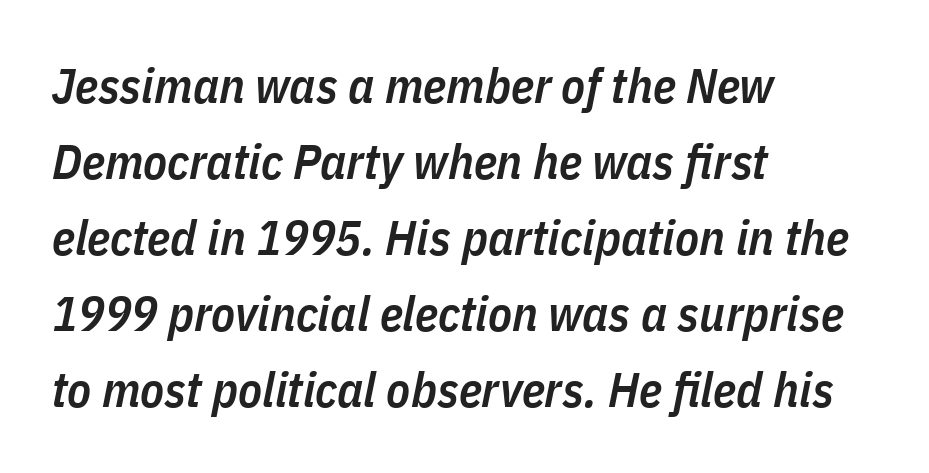
The image shows 49 px semibold, condensed type, italic (leaning right); set left-aligned, normal line spacing (1.55x), normal letter spacing, not underlined; low stroke contrast and a medium x-height.
